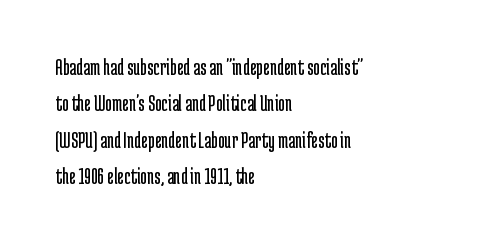
Q: Is the text bold? A: No.
Q: Is the text italic (slanted)? A: No, it is upright.
Q: Is the text underlined? A: No.
Q: How is the paragraph aligned? A: Left-aligned.
Q: Is the spacing between letters normal or unusually wide? A: Normal.
Q: Is the spacing between lines tight, normal or loose? A: Normal.
